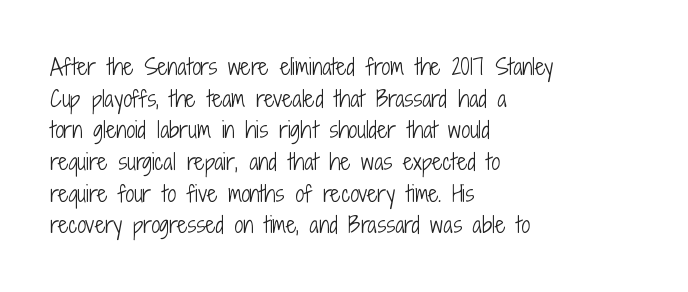
Ordinary non-slanted type is in use. Whoever set this chose a conventional vertical rhythm. Nothing unusual about the tracking: characters are spaced as the font intends. Every row of glyphs begins at an identical x-position on the left.
